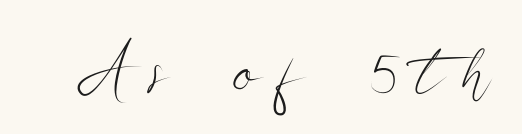
Q: Is the text bold? A: No.
Q: Is the text italic (slanted)? A: Yes.
Q: Is the typeface a serif or a sans-serif typeface? A: Sans-serif.
Q: Is the text underlined? A: No.
Q: Is the spacing between letters normal or unusually wide? A: Unusually wide.
Q: Width (condensed, normal, or wide)? A: Wide.
Q: Stroke contrast? A: Low.
Q: x-height? A: Small.
Q: Monospaced? A: No.
